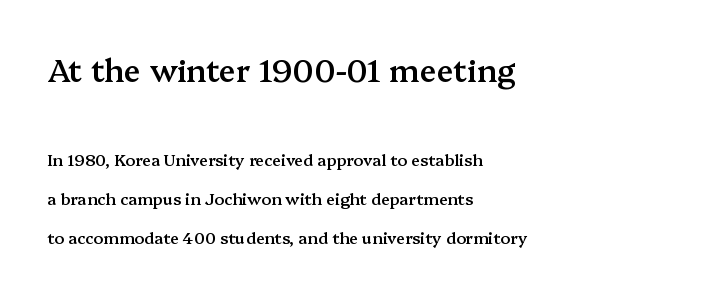
Q: Is the text bold? A: Semi-bold.
Q: Is the text italic (slanted)? A: No, it is upright.
Q: Is the typeface a serif or a sans-serif typeface? A: Serif.
Q: Is the text underlined? A: No.
Q: How is the paragraph aligned? A: Left-aligned.
Q: Is the spacing between letters normal or unusually wide? A: Normal.
Q: Is the spacing between lines tight, normal or loose? A: Loose.
Q: Which block of text is set in a larger size, the first (top) or the second (bottom)? A: The first (top) one.
Q: Width (condensed, normal, or wide)? A: Normal.
Q: Stroke contrast? A: Medium.
Q: x-height? A: Medium.
Q: Monospaced? A: No.
